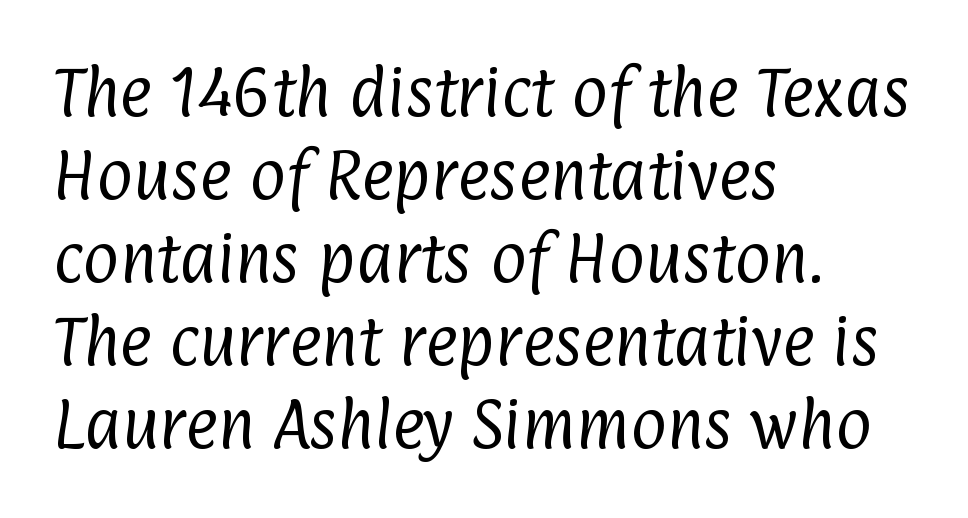
Evenly set lines give the paragraph a standard silhouette. Decoration check: the copy has no underline. The rendering anchors every line to the left-hand side. The rendering uses natural spacing where letterforms have individual widths.
